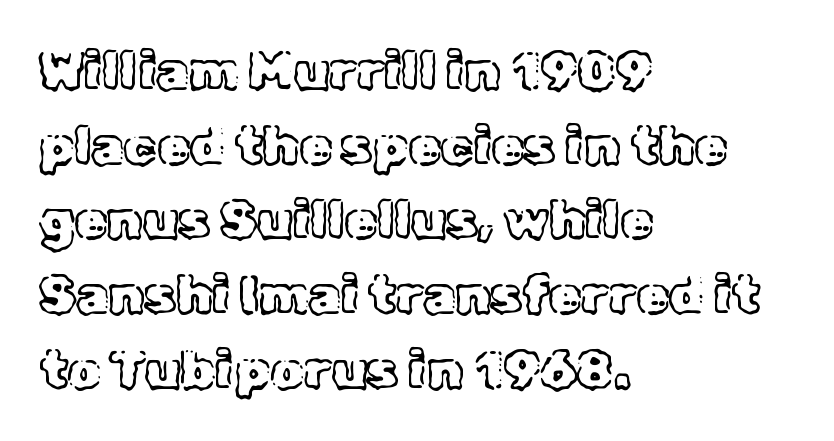
Q: Is the text italic (slanted)? A: No, it is upright.
Q: Is the text underlined? A: No.
Q: How is the paragraph aligned? A: Left-aligned.
Q: Is the spacing between letters normal or unusually wide? A: Normal.
Q: Is the spacing between lines tight, normal or loose? A: Normal.
Q: Width (condensed, normal, or wide)? A: Normal.
Q: x-height? A: Medium.
Q: Monospaced? A: No.
